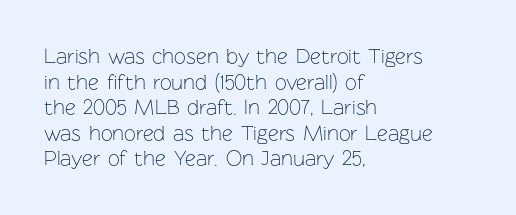
{"italic": "no", "bold": "no", "underline": "no", "align": "left", "line_spacing_ratio": 1.22, "letter_spacing": "normal", "letter_spacing_em": 0.0, "glyph_px": 21}
